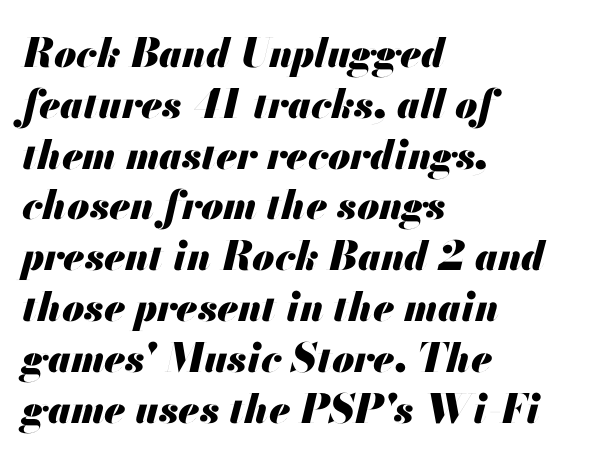
The image shows 40 px heavy type, italic (leaning right); set left-aligned, normal line spacing (1.27x), normal letter spacing, not underlined; medium stroke contrast and a small x-height.
